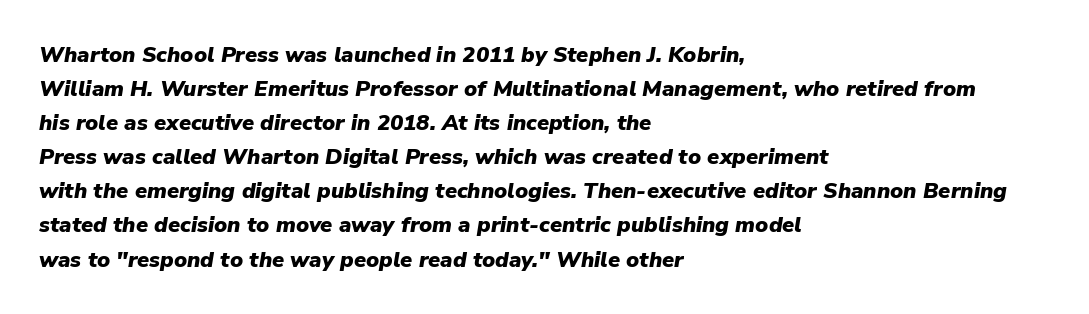
This sample uses plain, unmodified letter spacing. The font's italic variant was chosen for this text. The passage is arranged the way most books set body copy — flush left. Plenty of ink on the page — the face is bold. Plain, unruled lines of type.
